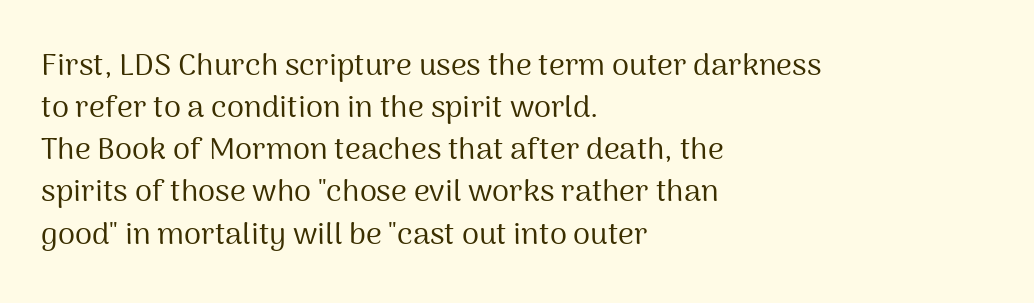
Tracking here is standard; glyphs follow each other at the usual distance. Nothing heavy about these letters — not bold at all. Underline: absent. Spacing verdict: proportional, widths tailored to each character.
